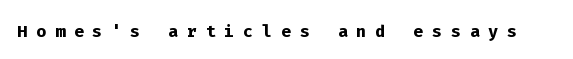
{"italic": "no", "bold": "yes", "underline": "no", "letter_spacing": "wide", "letter_spacing_em": 0.36, "glyph_px": 24}
